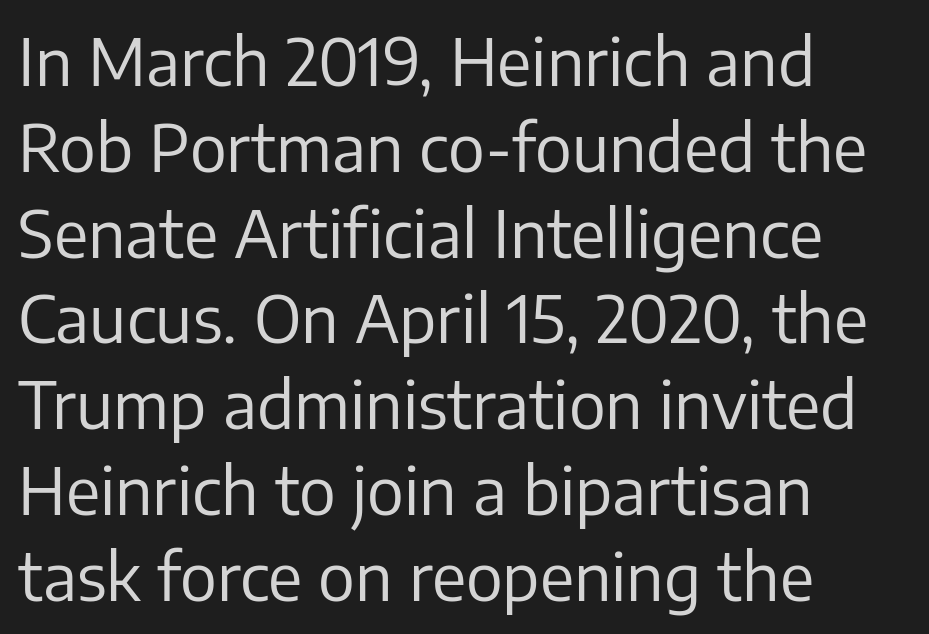
This rendering uses left alignment, leaving the right contour irregular. Rule under the text: the space is simply empty. Each letter keeps its own natural width here, so spacing adapts to shape. Regarding serifs, this sample does without them. A roman cut, with each character standing at attention.
